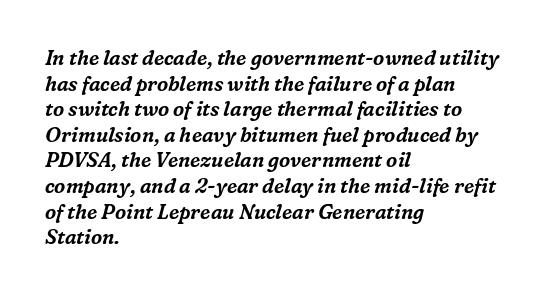
The image shows 20 px text type, italic (leaning right); set left-aligned, normal line spacing (1.28x), normal letter spacing, not underlined.
